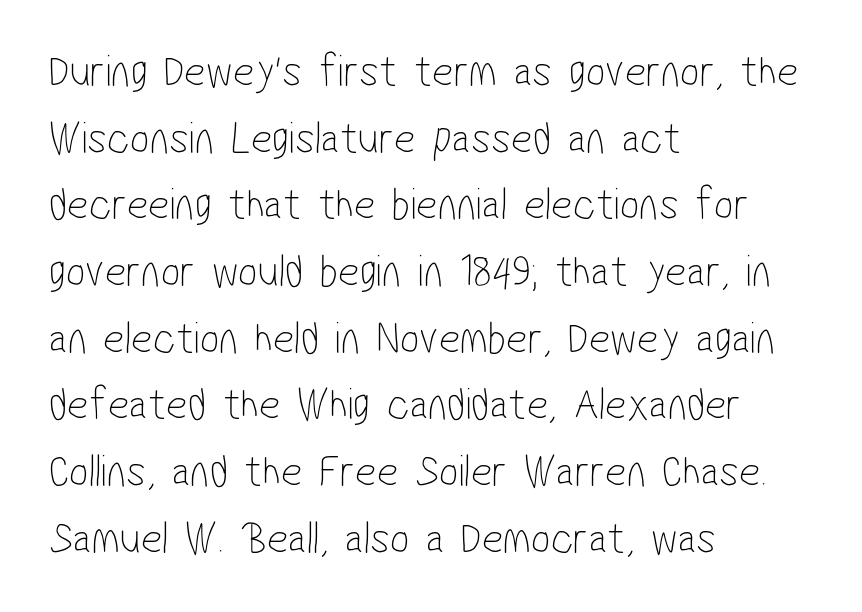
The designer went with a sans here, leaving each stem footless. This rendering leaves character spacing at its baseline value. Every row of glyphs begins at an identical x-position on the left. These glyphs show unthickened strokes, regular width or finer.
